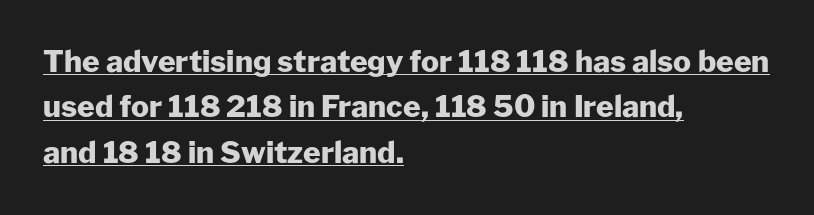
{"serif": "no", "italic": "no", "bold": "yes", "weight": "heavy", "width": "normal", "stroke_contrast": "low", "x_height": "medium", "monospaced": "no", "underline": "yes", "align": "left", "line_spacing": "normal", "line_spacing_ratio": 1.51, "letter_spacing": "normal", "letter_spacing_em": 0.0, "glyph_px": 30}
